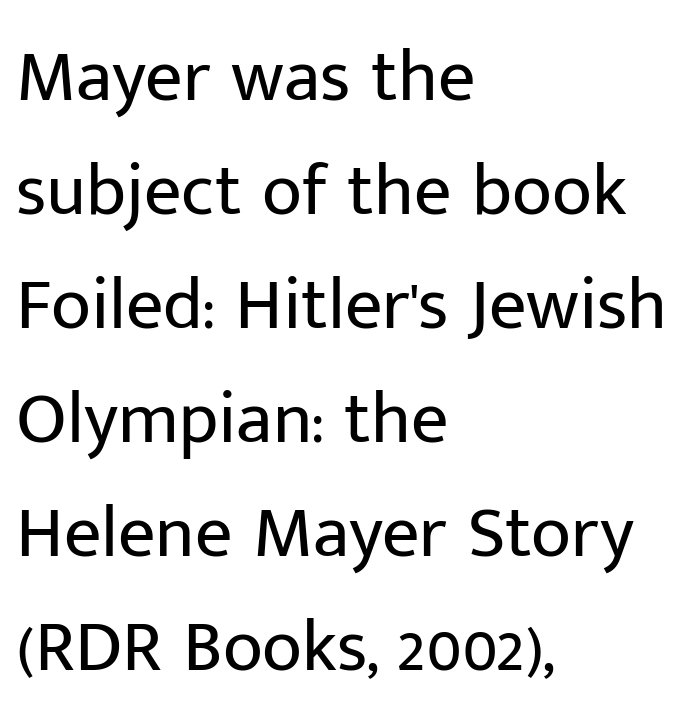
Posture: upright roman. These lines keep a tight, regular rhythm from letter to letter. Caption: face not bold, strokes unweighted. Glance below the letters and you will spot only blank space.
